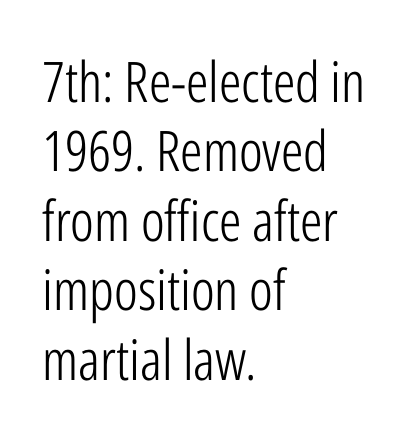
{"serif": "no", "italic": "no", "bold": "no", "weight": "light", "width": "condensed", "stroke_contrast": "low", "x_height": "medium", "monospaced": "no", "underline": "no", "align": "left", "line_spacing_ratio": 1.24, "letter_spacing": "normal", "letter_spacing_em": 0.0, "glyph_px": 56}
